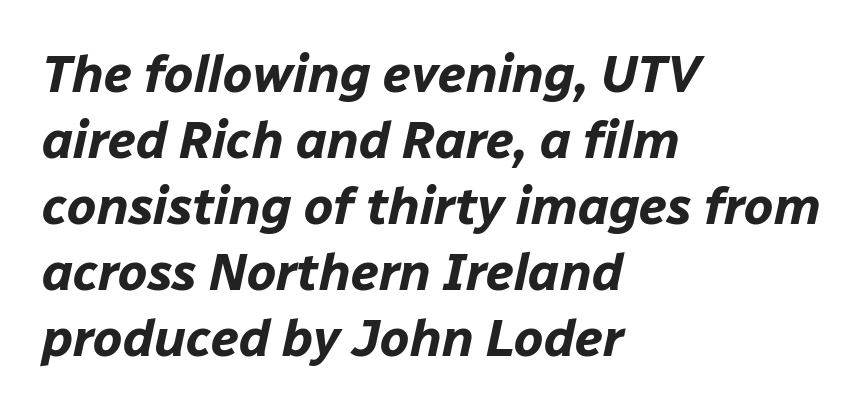
Weight check: bold — yes, fully. Honestly, the row spacing looks completely unremarkable. Lines of text with bare space underneath. The passage is arranged the way most books set body copy — flush left.
